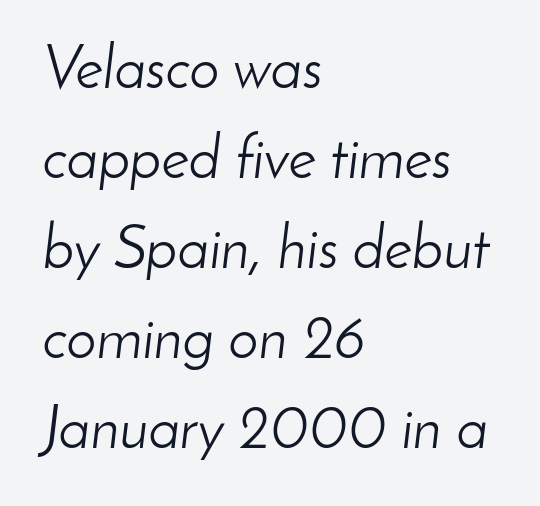
{"italic": "yes", "lean": "right", "slant_degrees": 8, "bold": "no", "weight": "light", "width": "normal", "stroke_contrast": "low", "x_height": "small", "monospaced": "no", "underline": "no", "align": "left", "line_spacing": "normal", "line_spacing_ratio": 1.5, "letter_spacing": "normal", "letter_spacing_em": 0.0, "glyph_px": 60}
